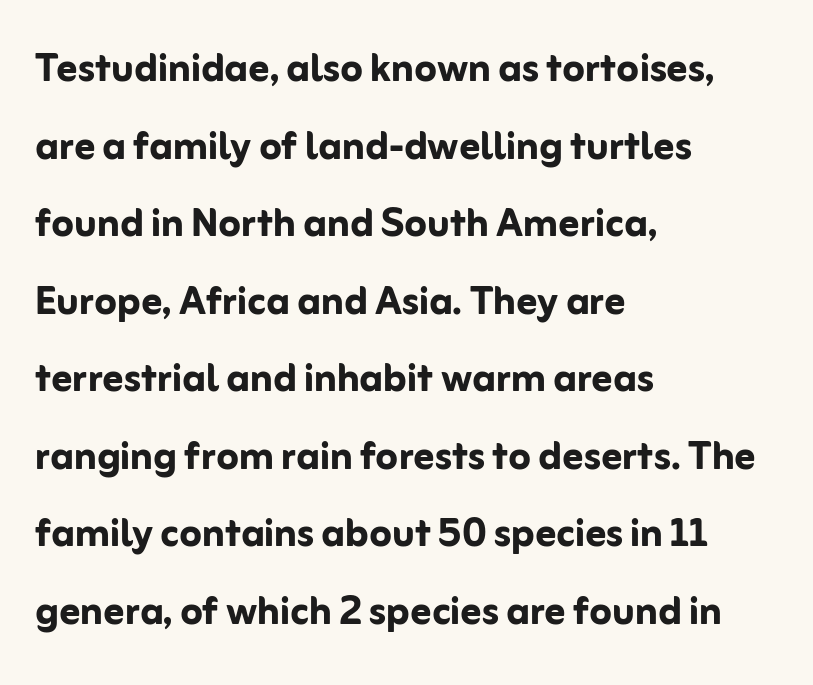
{"serif": "no", "italic": "no", "bold": "yes", "weight": "semibold", "width": "normal", "stroke_contrast": "low", "x_height": "medium", "monospaced": "no", "underline": "no", "align": "left", "line_spacing": "normal", "line_spacing_ratio": 1.52, "letter_spacing": "normal", "letter_spacing_em": 0.0, "glyph_px": 51}
